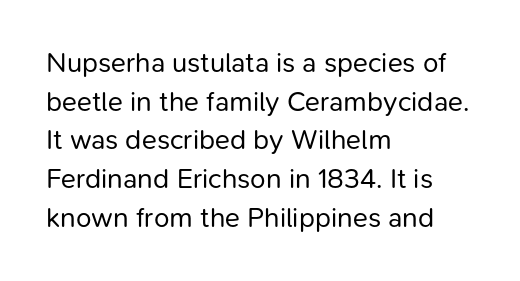
These lines are set flush left with a ragged right edge. Varying glyph widths throughout — classic text-font behaviour. Is this a sans? Yes — the strokes have no serifs. Bare-footed words on every line. Rows of type keep a routine distance in the vertical direction.
